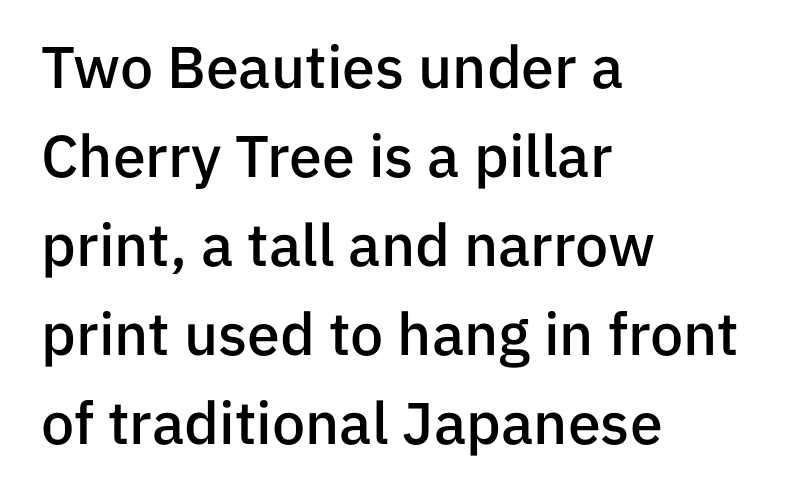
Q: Is the text bold? A: Semi-bold.
Q: Is the text italic (slanted)? A: No, it is upright.
Q: Is the typeface a serif or a sans-serif typeface? A: Sans-serif.
Q: Is the text underlined? A: No.
Q: How is the paragraph aligned? A: Left-aligned.
Q: Is the spacing between letters normal or unusually wide? A: Normal.
Q: Is the spacing between lines tight, normal or loose? A: Normal.
Q: Width (condensed, normal, or wide)? A: Normal.
Q: Stroke contrast? A: Low.
Q: x-height? A: Medium.
Q: Monospaced? A: No.
